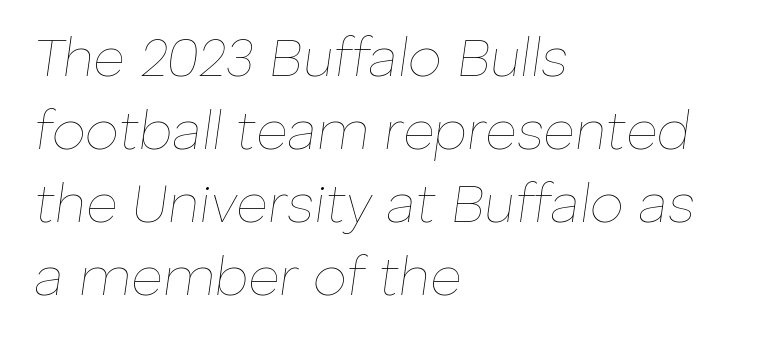
{"italic": "yes", "lean": "right", "slant_degrees": 8, "bold": "no", "weight": "thin", "width": "normal", "stroke_contrast": "low", "x_height": "medium", "monospaced": "no", "underline": "no", "align": "left", "line_spacing": "normal", "line_spacing_ratio": 1.35, "letter_spacing": "normal", "letter_spacing_em": 0.0, "glyph_px": 54}
